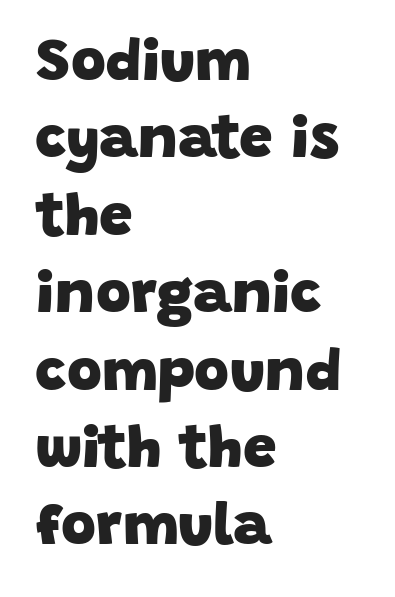
{"serif": "no", "bold": "yes", "weight": "heavy", "width": "normal", "stroke_contrast": "low", "x_height": "large", "monospaced": "no", "underline": "no", "align": "left", "line_spacing": "normal", "line_spacing_ratio": 1.29, "letter_spacing": "normal", "letter_spacing_em": 0.0, "glyph_px": 60}
